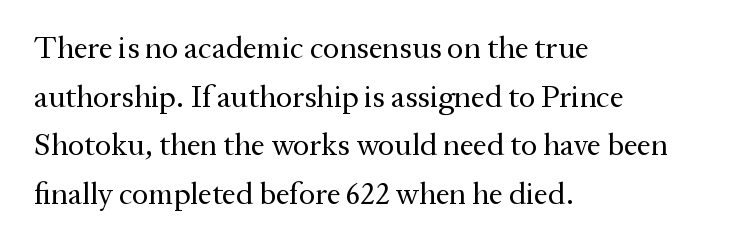
The image shows 31 px regular-weight serif type, upright; set left-aligned, normal line spacing (1.57x), normal letter spacing, not underlined; medium stroke contrast and a medium x-height.
